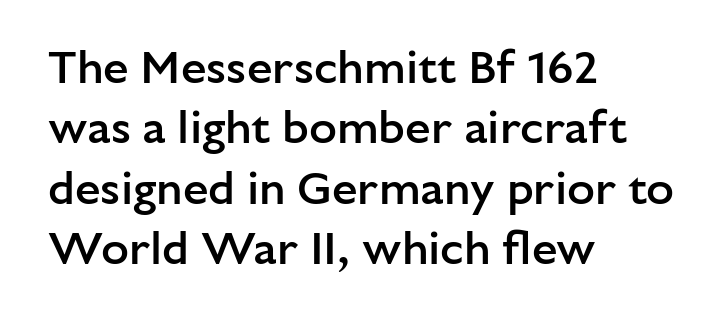
Look at the stroke-to-counter ratio: somewhat heavy, a semibold. Descenders are the only things crossing below the line. Students, observe: this is what conventionally led text looks like. Left-aligned paragraph, ragged on the right. You could call the tracking neutral — neither tight nor loose.
